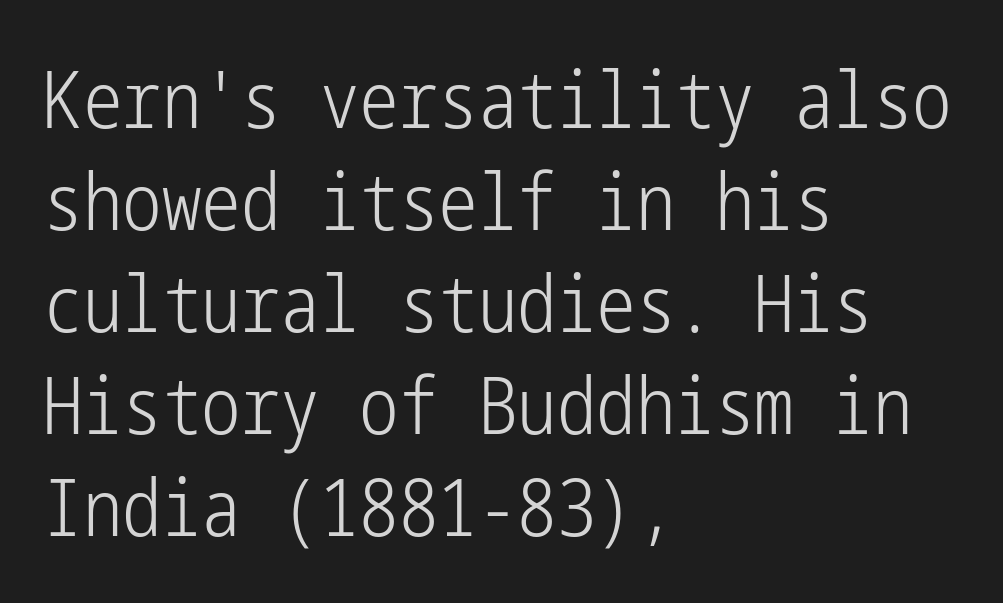
The image shows 79 px light, condensed sans-serif type, upright; set left-aligned, normal line spacing (1.29x), normal letter spacing, not underlined; low stroke contrast and a medium x-height.
